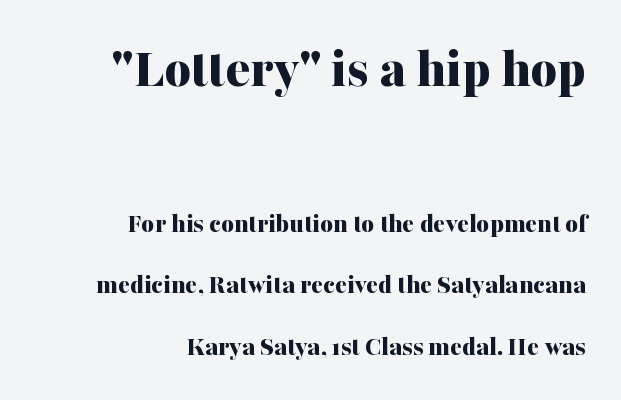
{"serif": "yes", "italic": "no", "bold": "yes", "weight": "bold", "width": "normal", "stroke_contrast": "medium", "x_height": "medium", "monospaced": "no", "underline": "no", "align": "right", "line_spacing": "loose", "line_spacing_ratio": 2.21, "letter_spacing": "normal", "letter_spacing_em": 0.0, "larger_block": "first", "size_ratio": 2.04, "glyph_px": 57}
